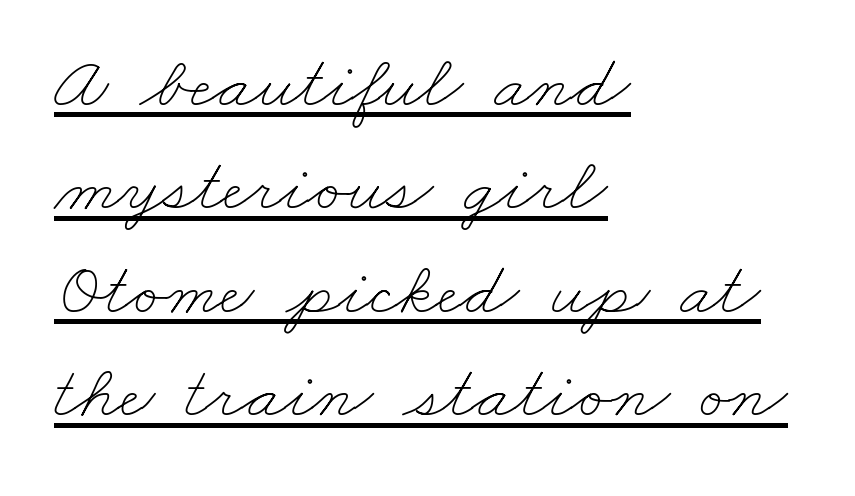
These lines are rendered in a variable-pitch font. Left-aligned paragraph, ragged on the right. This rendering leaves character spacing at its baseline value. These characters rest on top of a visible drawn line.
